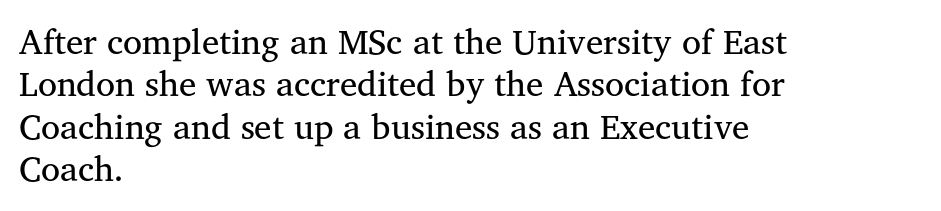
These lines are set flush left with a ragged right edge. The cut favours lightness, reaching ordinary text weight at its darkest. Posture: upright roman. Glyph-to-glyph distance matches everyday printed text. A typesetter would call this proportional, since set widths differ per character. Rule under the text: the space is simply empty.
